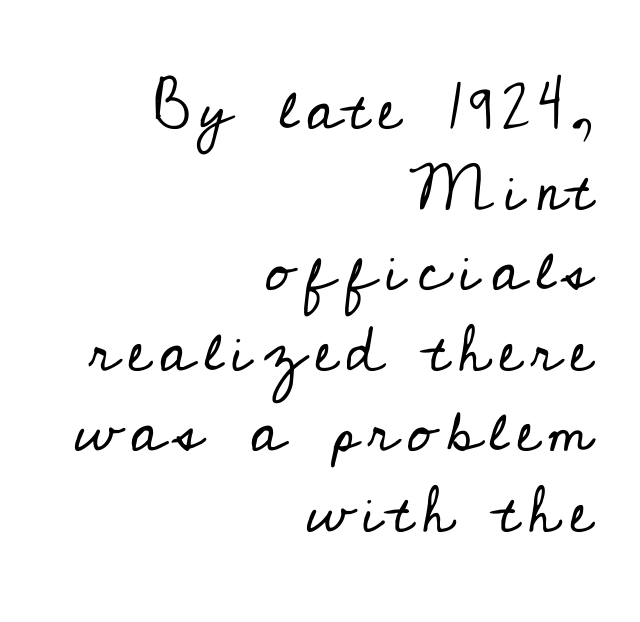
{"serif": "yes", "bold": "no", "weight": "regular", "width": "normal", "stroke_contrast": "low", "x_height": "small", "monospaced": "no", "underline": "no", "align": "right", "line_spacing_ratio": 1.24, "glyph_px": 65}
